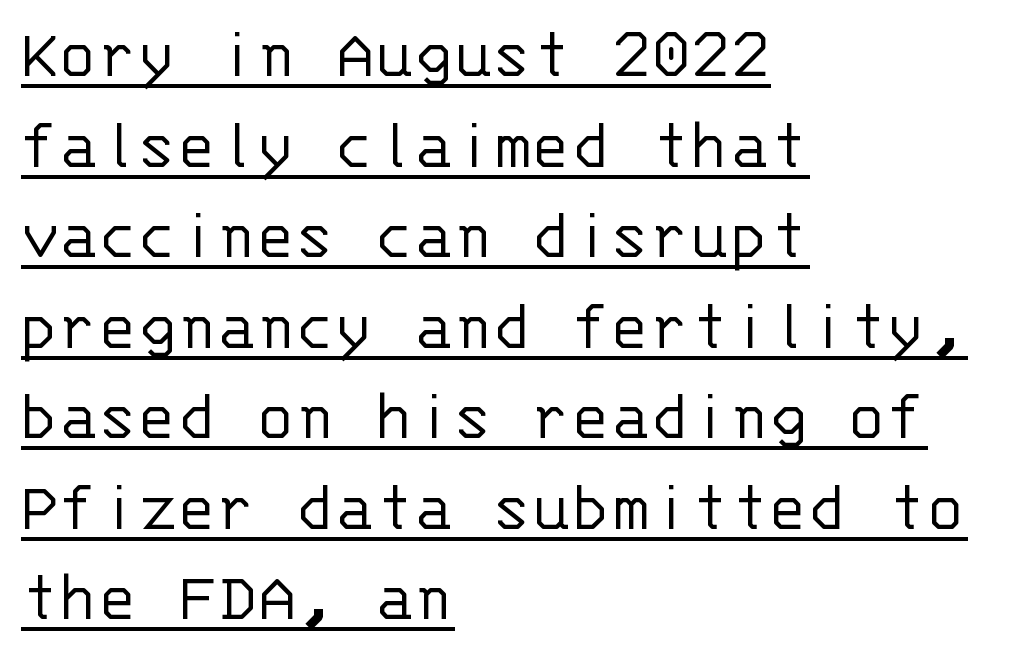
Stroke mass is kept to a normal reading level or below. Posture: upright roman. What kind of face is this? One without serifs — a sans. Spacing verdict: monospaced, one width for all characters. Each line of the rendering has a horizontal stroke beneath the glyphs.
